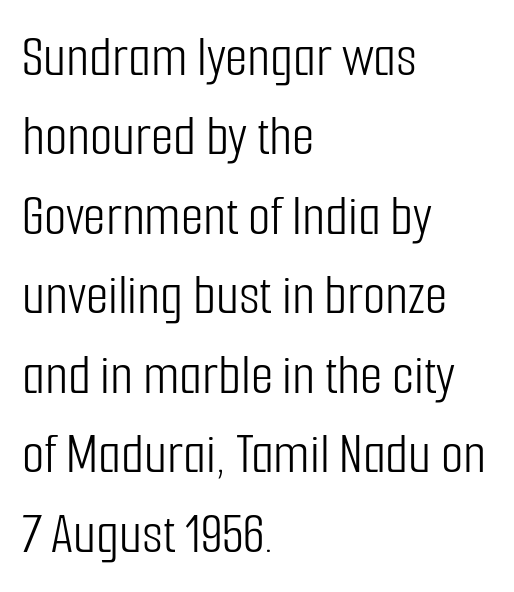
Q: Is the text bold? A: No.
Q: Is the text italic (slanted)? A: No, it is upright.
Q: Is the typeface a serif or a sans-serif typeface? A: Sans-serif.
Q: Is the text underlined? A: No.
Q: How is the paragraph aligned? A: Left-aligned.
Q: Is the spacing between letters normal or unusually wide? A: Normal.
Q: Is the spacing between lines tight, normal or loose? A: Normal.
Q: Width (condensed, normal, or wide)? A: Condensed.
Q: Stroke contrast? A: Low.
Q: x-height? A: Medium.
Q: Monospaced? A: No.
